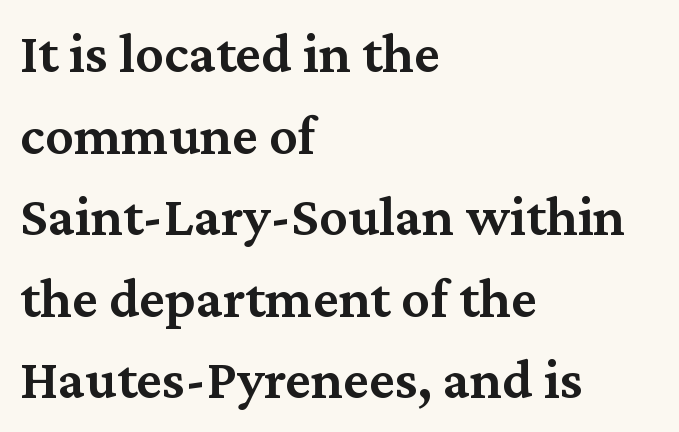
Q: Is the text bold? A: Semi-bold.
Q: Is the text italic (slanted)? A: No, it is upright.
Q: Is the typeface a serif or a sans-serif typeface? A: Serif.
Q: Is the text underlined? A: No.
Q: How is the paragraph aligned? A: Left-aligned.
Q: Is the spacing between letters normal or unusually wide? A: Normal.
Q: Is the spacing between lines tight, normal or loose? A: Normal.
Q: Width (condensed, normal, or wide)? A: Normal.
Q: Stroke contrast? A: Medium.
Q: x-height? A: Medium.
Q: Monospaced? A: No.
